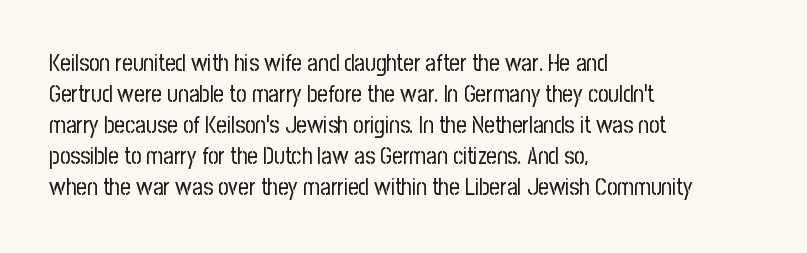
Posture: upright roman. The ragged edge is on the right, which tells us the setting is flush left. Reading down the column, the eye jumps a familiar distance to each next line. The specimen omits any rule beneath the text block's lines. The face looks like a standard text weight, possibly lighter.
